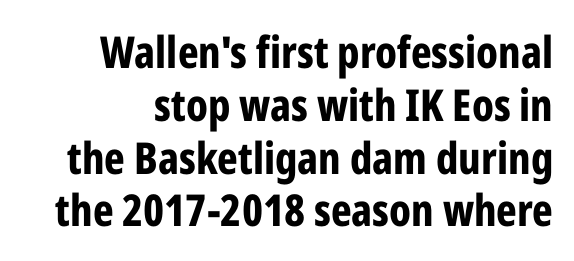
Unlike a traditional serif, this face leaves its strokes unadorned. The lettering holds an erect, upright posture throughout. No extra tracking has been applied to these lines. The string is rendered with underlining switched off.
